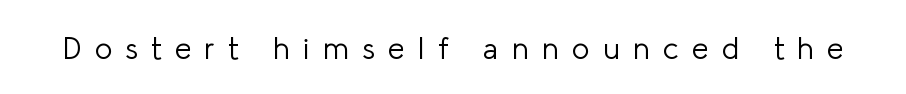
The space beneath each line is pristine and unruled. The specimen reads as upright at a glance. How are the letters spaced? Widely, with obvious added tracking. Note the varied advance widths — an 'i' is clearly narrower than an 'm'. Stems and bowls with no extra thickness — not bold. Regarding serifs, this sample does without them.
